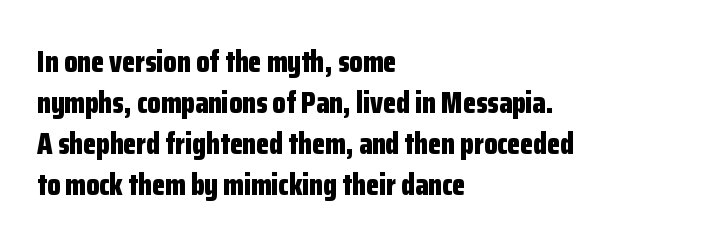
{"serif": "no", "italic": "no", "bold": "yes", "weight": "bold", "width": "condensed", "stroke_contrast": "low", "x_height": "medium", "monospaced": "no", "underline": "no", "align": "left", "line_spacing": "normal", "line_spacing_ratio": 1.37, "letter_spacing": "normal", "letter_spacing_em": 0.0, "glyph_px": 30}
